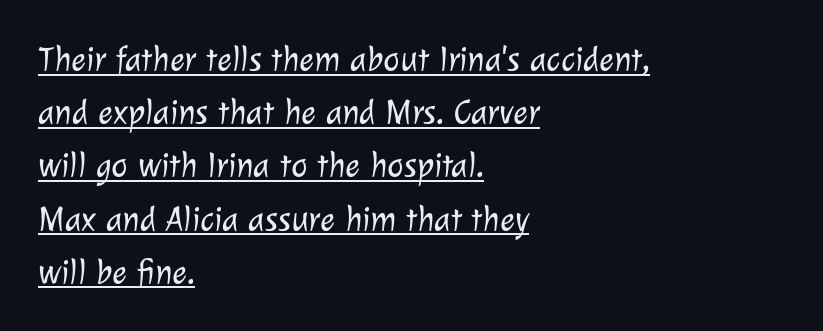
Q: Is the text bold? A: No.
Q: Is the typeface a serif or a sans-serif typeface? A: Sans-serif.
Q: Is the text underlined? A: Yes.
Q: How is the paragraph aligned? A: Left-aligned.
Q: Is the spacing between letters normal or unusually wide? A: Normal.
Q: Is the spacing between lines tight, normal or loose? A: Normal.
Q: Width (condensed, normal, or wide)? A: Normal.
Q: Stroke contrast? A: Low.
Q: x-height? A: Medium.
Q: Monospaced? A: No.
